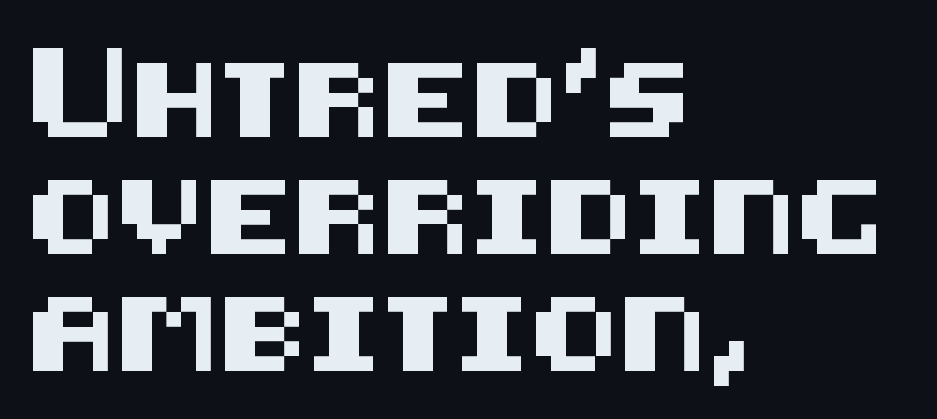
Q: Is the text italic (slanted)? A: No, it is upright.
Q: Is the typeface a serif or a sans-serif typeface? A: Sans-serif.
Q: Is the text underlined? A: No.
Q: How is the paragraph aligned? A: Left-aligned.
Q: Is the spacing between letters normal or unusually wide? A: Normal.
Q: Is the spacing between lines tight, normal or loose? A: Normal.
Q: Width (condensed, normal, or wide)? A: Normal.
Q: Stroke contrast? A: Medium.
Q: x-height? A: Large.
